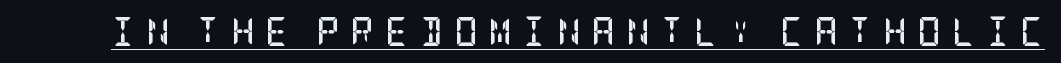
Letterform terminals end in serifs throughout the passage. Caption: bold face, heavy strokes. Students, observe the line beneath the letters — that is underlining. Between one letter and the next there's a generous, obvious gap. Ascenders rise straight up at ninety degrees.
